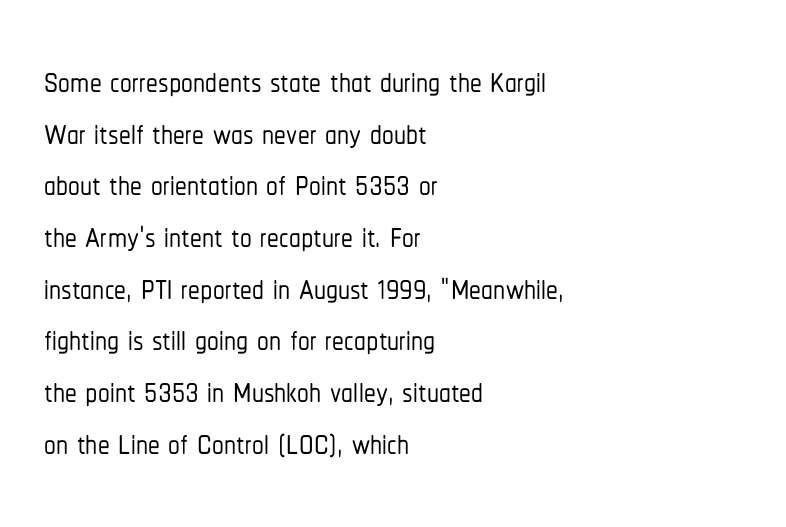
The image shows 47 px condensed sans-serif type, upright; set left-aligned, tight line spacing (1.1x), normal letter spacing, not underlined; low stroke contrast and a medium x-height.
